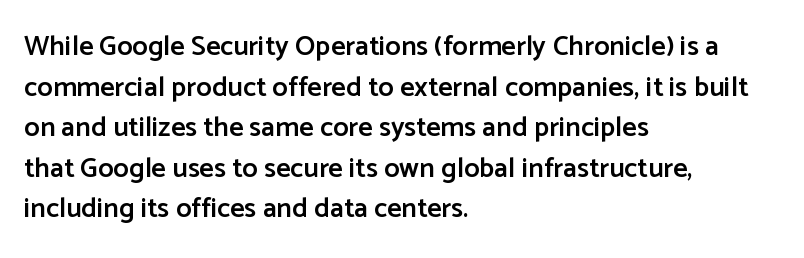
The image shows 28 px semibold sans-serif type, upright; set left-aligned, normal line spacing (1.45x), normal letter spacing, not underlined; low stroke contrast and a medium x-height.
